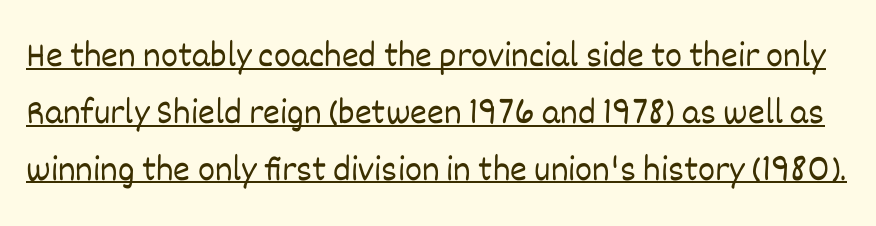
Q: Is the text bold? A: No.
Q: Is the text italic (slanted)? A: No, it is upright.
Q: Is the text underlined? A: Yes.
Q: Is the spacing between letters normal or unusually wide? A: Normal.
Q: Is the spacing between lines tight, normal or loose? A: Normal.
Q: Width (condensed, normal, or wide)? A: Normal.
Q: Stroke contrast? A: Low.
Q: x-height? A: Large.
Q: Monospaced? A: No.
